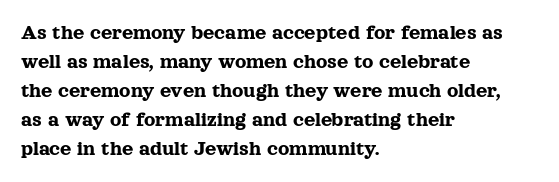
Q: Is the text italic (slanted)? A: No, it is upright.
Q: Is the text underlined? A: No.
Q: How is the paragraph aligned? A: Left-aligned.
Q: Is the spacing between letters normal or unusually wide? A: Normal.
Q: Is the spacing between lines tight, normal or loose? A: Normal.
